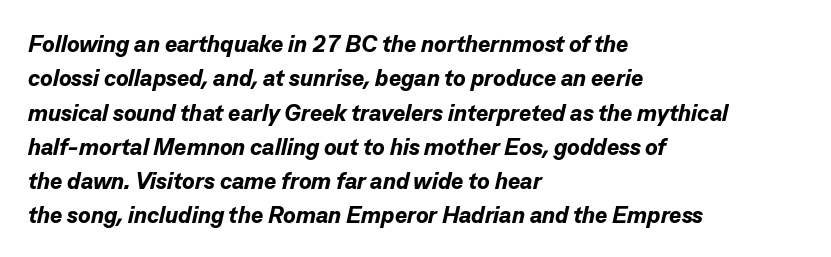
The image shows 23 px bold type, italic (leaning right); set left-aligned, normal line spacing (1.49x), normal letter spacing, not underlined.
